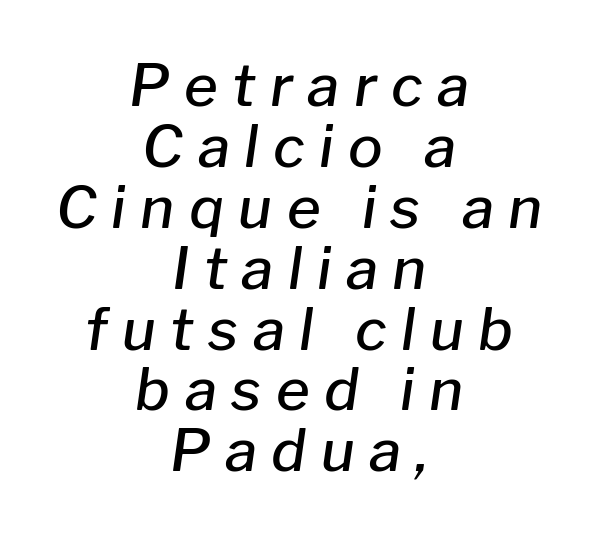
Q: Is the text bold? A: Semi-bold.
Q: Is the text italic (slanted)? A: Yes, it leans right by about 8 degrees.
Q: Is the text underlined? A: No.
Q: How is the paragraph aligned? A: Centered.
Q: Is the spacing between letters normal or unusually wide? A: Unusually wide.
Q: Is the spacing between lines tight, normal or loose? A: Tight.
Q: Width (condensed, normal, or wide)? A: Normal.
Q: Stroke contrast? A: Low.
Q: x-height? A: Medium.
Q: Monospaced? A: No.
